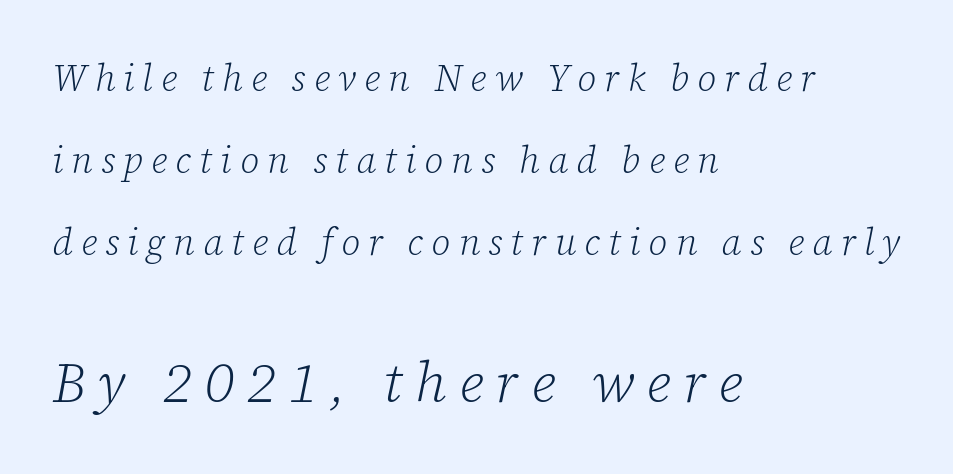
Plain, unruled lines of type. The letters look calm and open, with moderate or lighter stems. The rendering inserts visible extra space after every character. This layout puts the modest block above and the oversized block below.
